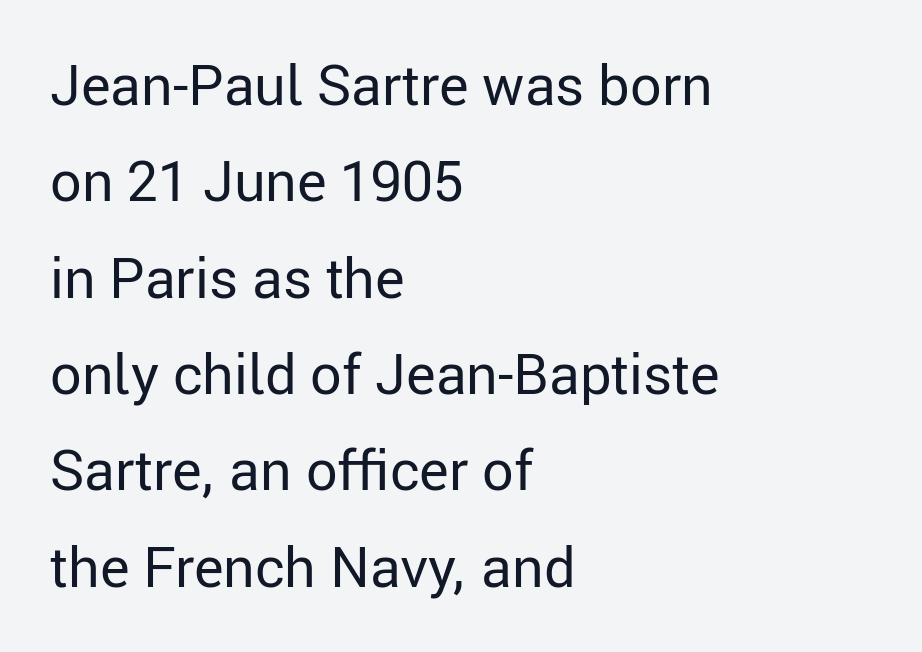
Q: Is the text bold? A: No.
Q: Is the text italic (slanted)? A: No, it is upright.
Q: Is the typeface a serif or a sans-serif typeface? A: Sans-serif.
Q: Is the text underlined? A: No.
Q: How is the paragraph aligned? A: Left-aligned.
Q: Is the spacing between letters normal or unusually wide? A: Normal.
Q: Width (condensed, normal, or wide)? A: Normal.
Q: Stroke contrast? A: Low.
Q: x-height? A: Medium.
Q: Monospaced? A: No.
